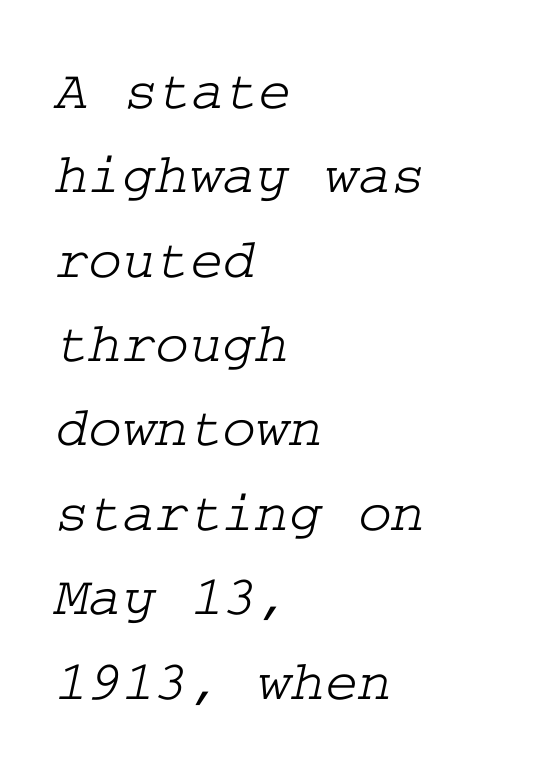
The image shows 57 px wide serif type; set left-aligned, normal line spacing (1.48x), normal letter spacing, not underlined; low stroke contrast and a medium x-height.
